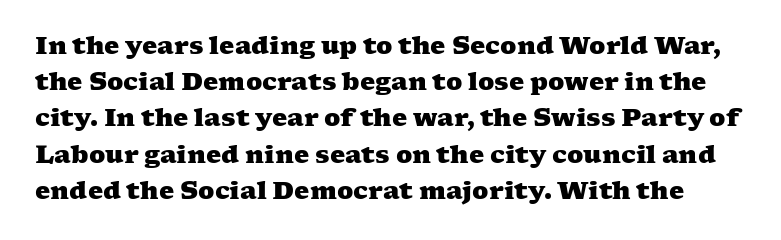
{"bold": "yes", "underline": "no", "line_spacing": "normal", "line_spacing_ratio": 1.51, "letter_spacing": "normal", "letter_spacing_em": 0.0, "glyph_px": 24}
